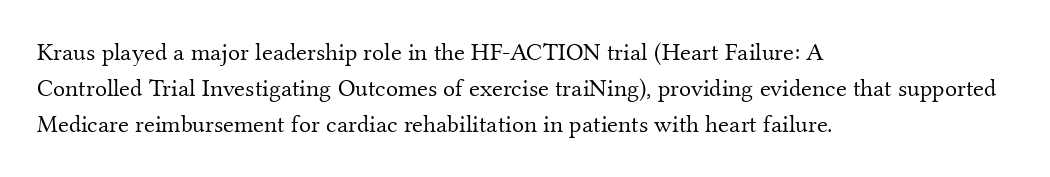
Q: Is the text bold? A: No.
Q: Is the text italic (slanted)? A: No, it is upright.
Q: Is the text underlined? A: No.
Q: How is the paragraph aligned? A: Left-aligned.
Q: Is the spacing between letters normal or unusually wide? A: Normal.
Q: Is the spacing between lines tight, normal or loose? A: Normal.
